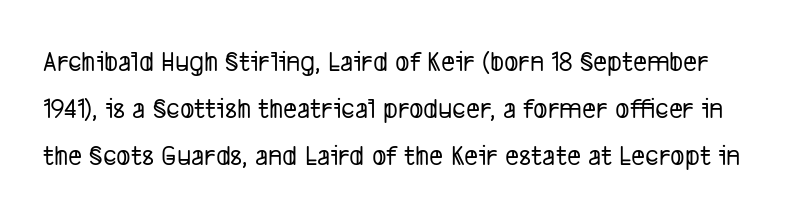
{"serif": "no", "width": "condensed", "stroke_contrast": "low", "x_height": "medium", "monospaced": "no", "underline": "no", "line_spacing": "normal", "line_spacing_ratio": 1.56, "letter_spacing": "normal", "letter_spacing_em": 0.0, "glyph_px": 30}
